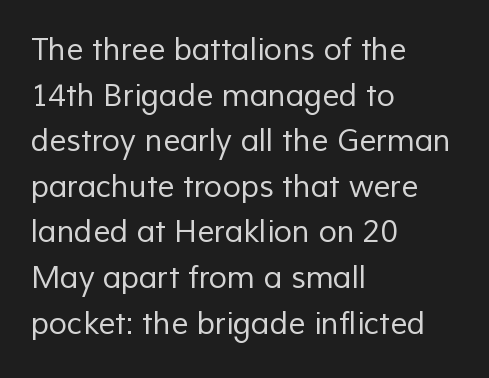
The image shows 30 px regular-weight sans-serif type; set left-aligned, normal line spacing (1.52x), normal letter spacing, not underlined; low stroke contrast and a medium x-height.
